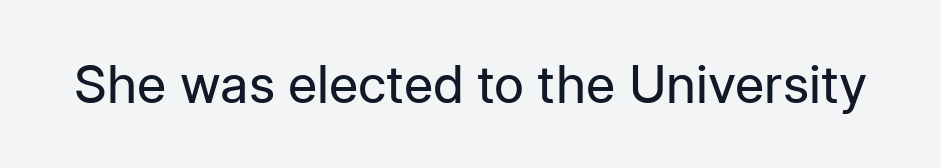
Q: Is the text bold? A: No.
Q: Is the text italic (slanted)? A: No, it is upright.
Q: Is the typeface a serif or a sans-serif typeface? A: Sans-serif.
Q: Is the text underlined? A: No.
Q: Is the spacing between letters normal or unusually wide? A: Normal.
Q: Width (condensed, normal, or wide)? A: Normal.
Q: Stroke contrast? A: Low.
Q: x-height? A: Medium.
Q: Monospaced? A: No.
